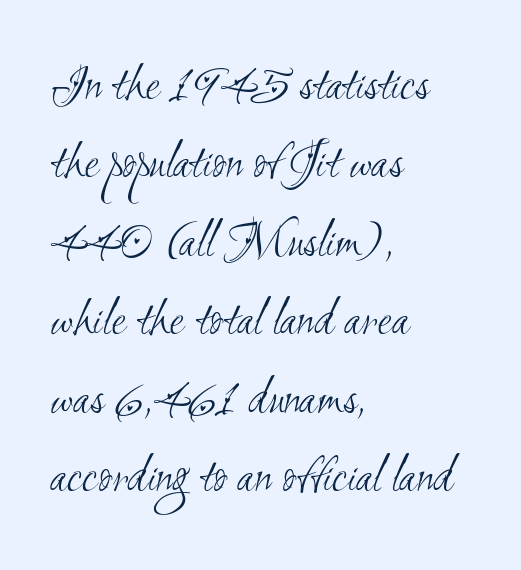
{"serif": "no", "bold": "no", "weight": "light", "width": "condensed", "stroke_contrast": "medium", "x_height": "small", "monospaced": "no", "underline": "no", "align": "left", "line_spacing": "normal", "line_spacing_ratio": 1.48, "letter_spacing": "normal", "letter_spacing_em": 0.0, "glyph_px": 53}
